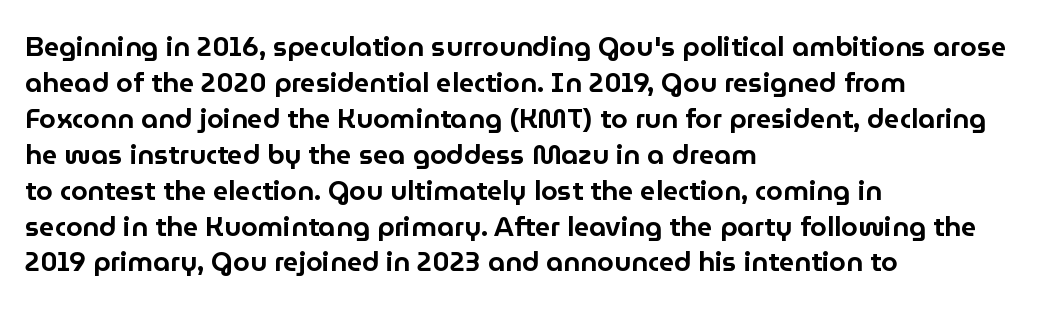
Vertically, the passage feels balanced, rows spaced as you'd expect. The face used here is rendered with its standard letterfit. The words here are not underlined. Posture: straight, roman, zero tilt.
